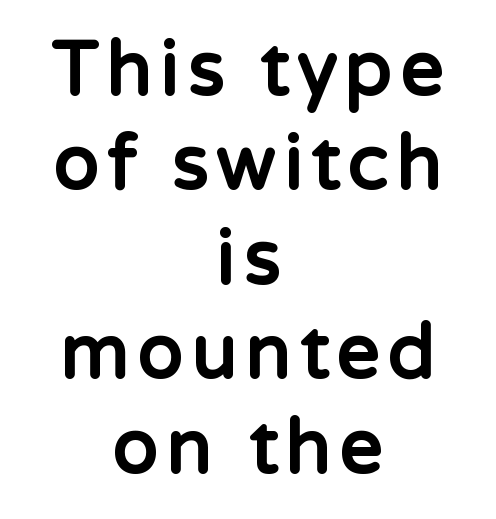
Q: Is the text bold? A: Yes.
Q: Is the text italic (slanted)? A: No, it is upright.
Q: Is the typeface a serif or a sans-serif typeface? A: Sans-serif.
Q: Is the text underlined? A: No.
Q: How is the paragraph aligned? A: Centered.
Q: Is the spacing between lines tight, normal or loose? A: Normal.
Q: Width (condensed, normal, or wide)? A: Normal.
Q: Stroke contrast? A: Low.
Q: x-height? A: Medium.
Q: Monospaced? A: No.
